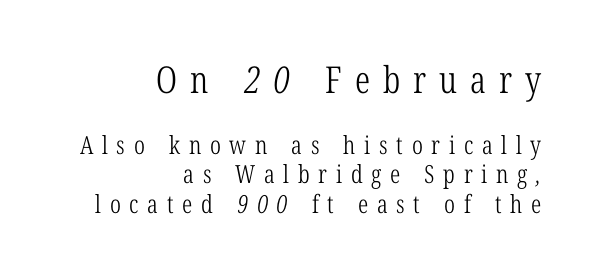
These lines have a slow, spaced-out rhythm from letter to letter. The text block is weighted toward the right margin, trailing off unevenly leftward. Has an underline been added? It has not. Heaviness? Minimal to ordinary, like unemphasized prose. The emphasis by scale lands on block number one, above. This sample has the flowing, uneven cadence of proportional lettering.
